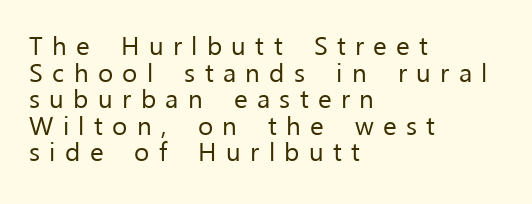
{"italic": "no", "bold": "no", "underline": "no", "align": "left", "line_spacing": "tight", "line_spacing_ratio": 1.02, "letter_spacing": "wide", "letter_spacing_em": 0.36, "glyph_px": 26}
